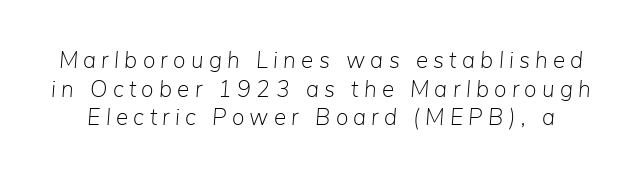
The image shows 23 px text type, italic (leaning right); set line spacing 1.24x, unusually wide letter spacing (+0.23 em), not underlined.
